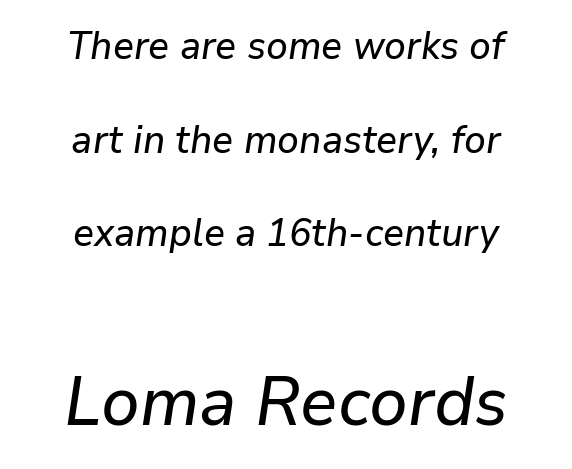
Slant detected: the letters are inclined. Between these two stacked blocks, the lower one wins on size. A bare baseline throughout the passage. Note the varied advance widths — an 'i' is clearly narrower than an 'm'.
